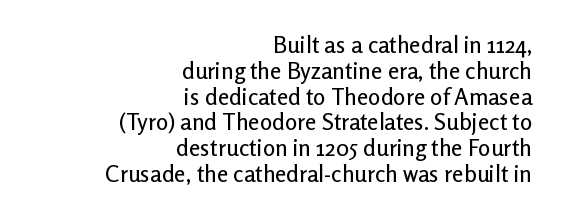
The image shows 23 px text type, upright; set right-aligned, tight line spacing (1.12x), normal letter spacing, not underlined.
